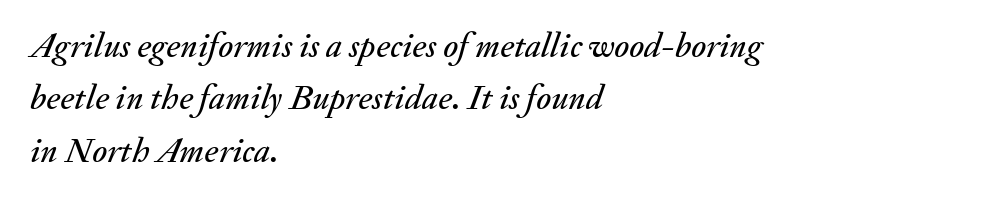
The area under the type is left untouched. Does the copy run flush right? No — it runs flush left. Do the characters align in a grid? No, the font is proportional. When letters slant like this, we call the style italic. If you measured baseline to baseline, you'd find a middling distance. The letterforms sit shoulder to shoulder at normal distance.
